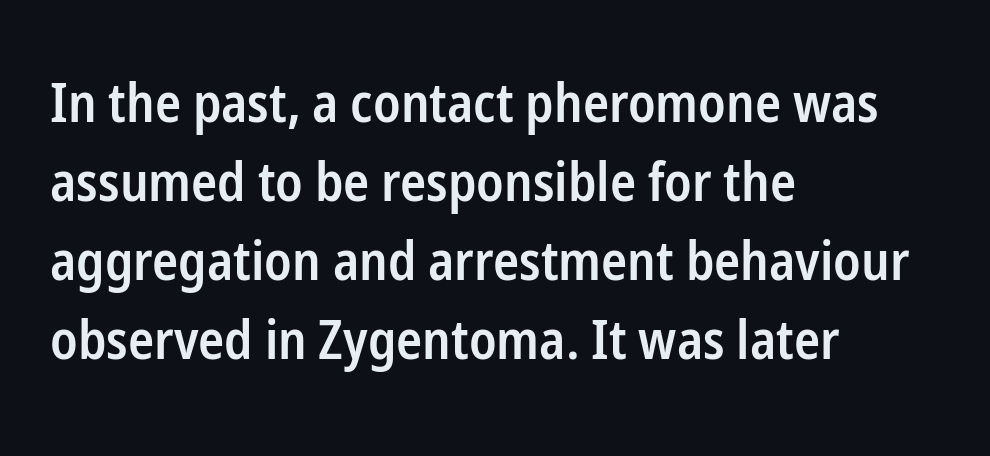
{"serif": "no", "italic": "no", "bold": "semi", "weight": "semibold", "width": "condensed", "stroke_contrast": "low", "x_height": "medium", "monospaced": "no", "underline": "no", "align": "left", "line_spacing": "normal", "line_spacing_ratio": 1.46, "letter_spacing": "normal", "letter_spacing_em": 0.0, "glyph_px": 54}
